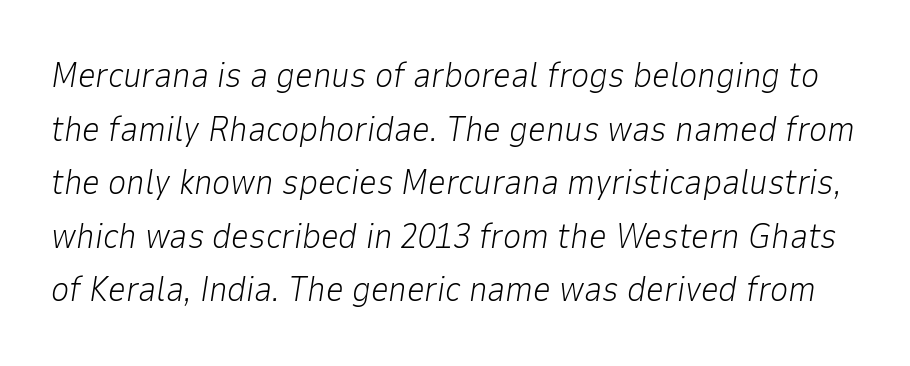
The image shows 35 px light type, italic (leaning right); set normal line spacing (1.53x), normal letter spacing, not underlined; low stroke contrast and a medium x-height.
